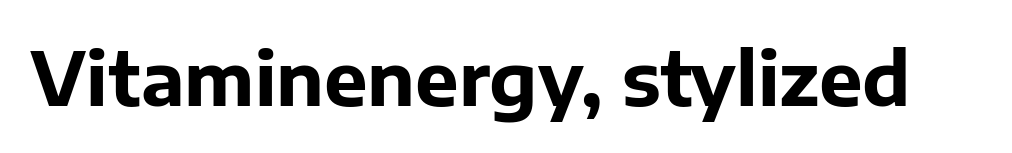
It's the straight-up-and-down kind of type. Here the designer chose a conventional face with non-uniform glyph widths. Standard letterfit; no display-style spreading of the glyphs. Lines of text with bare space underneath. Strong, thick strokes mark this as bold type. The font family rendered here belongs to the sans-serif group.
